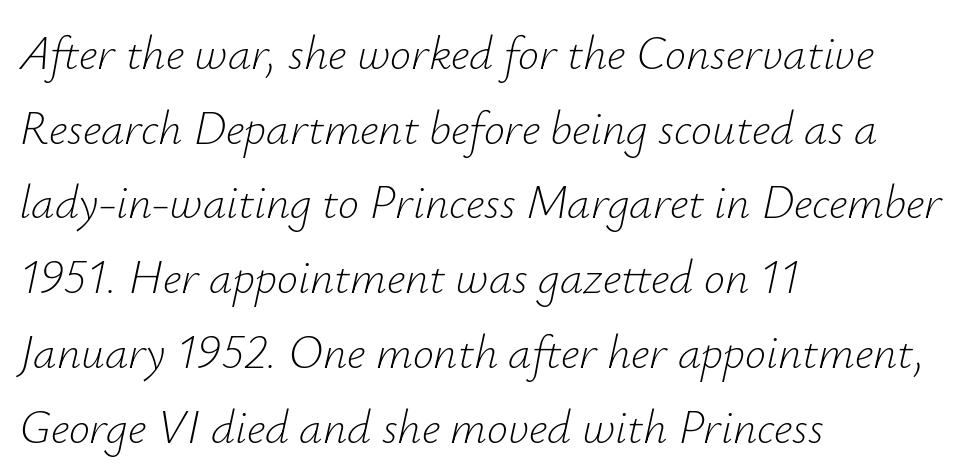
Q: Is the text bold? A: No.
Q: Is the text italic (slanted)? A: Yes, it leans right by about 12 degrees.
Q: Is the text underlined? A: No.
Q: How is the paragraph aligned? A: Left-aligned.
Q: Is the spacing between letters normal or unusually wide? A: Normal.
Q: Is the spacing between lines tight, normal or loose? A: Normal.
Q: Width (condensed, normal, or wide)? A: Normal.
Q: Stroke contrast? A: Low.
Q: x-height? A: Small.
Q: Monospaced? A: No.
